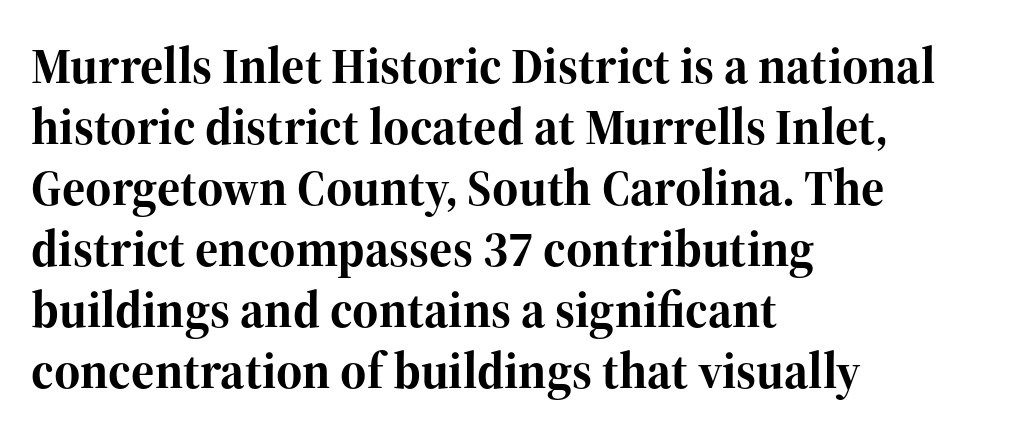
The image shows 50 px bold serif type, upright; set left-aligned, line spacing 1.22x, normal letter spacing, not underlined; high stroke contrast and a medium x-height.
